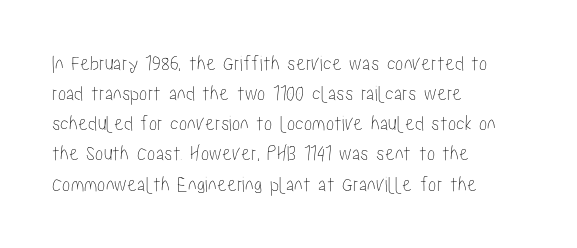
The lettering stays uniformly vertical, giving the passage a roman look. The text block is weighted toward the left margin, trailing off unevenly rightward. A typesetter would call this zero additional tracking. Evenly set lines give the paragraph a standard silhouette.
